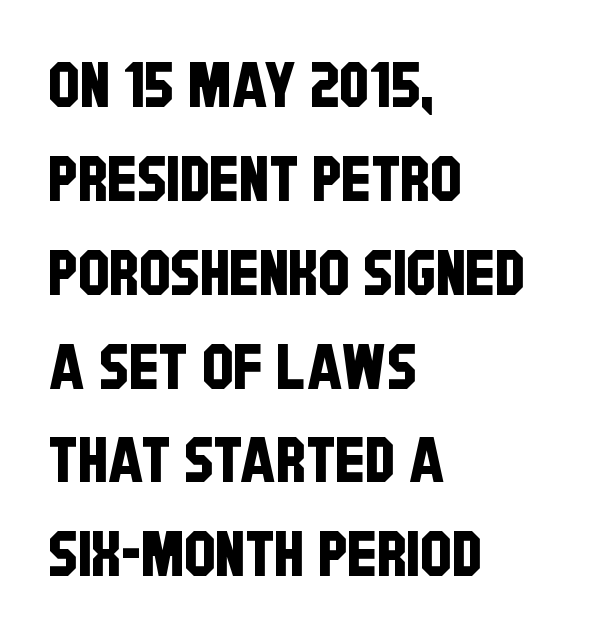
The image shows 63 px condensed sans-serif type; set left-aligned, normal line spacing (1.49x), normal letter spacing, not underlined; low stroke contrast and a large x-height.
